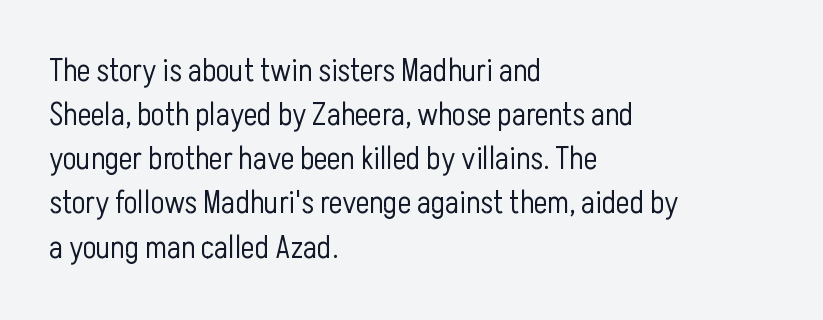
Q: Is the text bold? A: No.
Q: Is the text italic (slanted)? A: No, it is upright.
Q: Is the typeface a serif or a sans-serif typeface? A: Sans-serif.
Q: Is the text underlined? A: No.
Q: How is the paragraph aligned? A: Left-aligned.
Q: Is the spacing between letters normal or unusually wide? A: Normal.
Q: Is the spacing between lines tight, normal or loose? A: Normal.
Q: Width (condensed, normal, or wide)? A: Condensed.
Q: Stroke contrast? A: Low.
Q: x-height? A: Medium.
Q: Monospaced? A: No.
